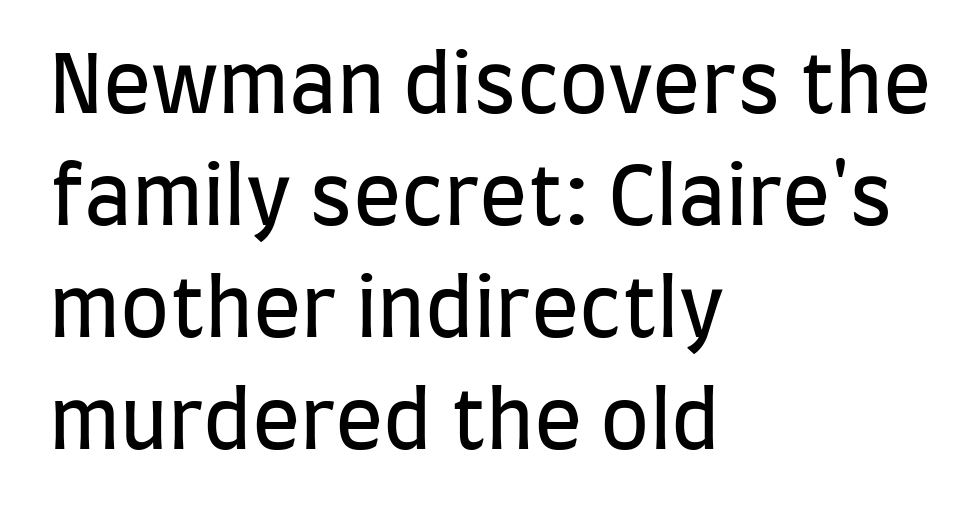
Q: Is the text bold? A: No.
Q: Is the text italic (slanted)? A: No, it is upright.
Q: Is the typeface a serif or a sans-serif typeface? A: Sans-serif.
Q: Is the text underlined? A: No.
Q: How is the paragraph aligned? A: Left-aligned.
Q: Is the spacing between letters normal or unusually wide? A: Normal.
Q: Is the spacing between lines tight, normal or loose? A: Normal.
Q: Width (condensed, normal, or wide)? A: Condensed.
Q: Stroke contrast? A: Low.
Q: x-height? A: Large.
Q: Monospaced? A: No.
